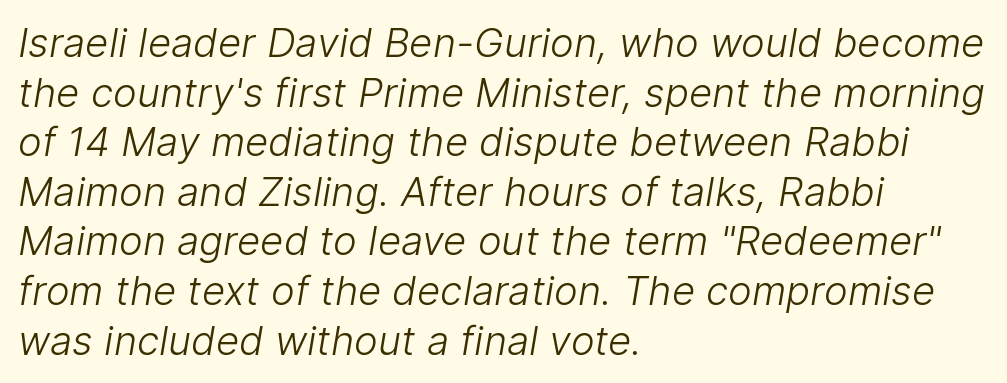
Q: Is the text bold? A: No.
Q: Is the typeface a serif or a sans-serif typeface? A: Sans-serif.
Q: Is the text underlined? A: No.
Q: How is the paragraph aligned? A: Left-aligned.
Q: Is the spacing between letters normal or unusually wide? A: Normal.
Q: Width (condensed, normal, or wide)? A: Normal.
Q: Stroke contrast? A: Low.
Q: x-height? A: Medium.
Q: Monospaced? A: No.
